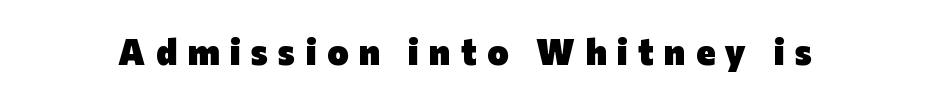
Q: Is the text bold? A: Yes.
Q: Is the text italic (slanted)? A: No, it is upright.
Q: Is the typeface a serif or a sans-serif typeface? A: Sans-serif.
Q: Is the text underlined? A: No.
Q: Is the spacing between letters normal or unusually wide? A: Unusually wide.
Q: Width (condensed, normal, or wide)? A: Normal.
Q: Stroke contrast? A: Low.
Q: x-height? A: Medium.
Q: Monospaced? A: No.
